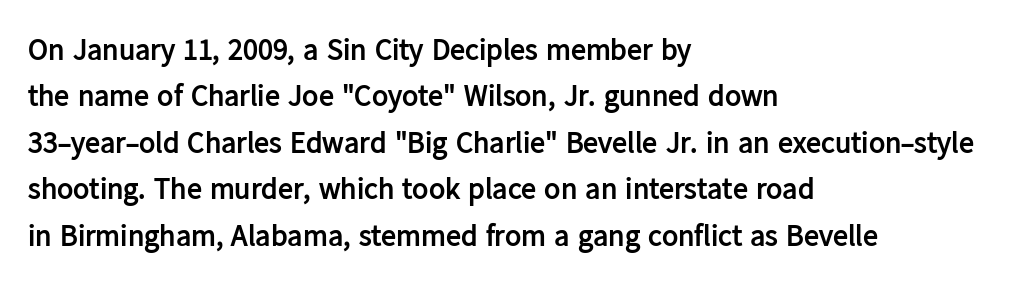
{"serif": "no", "italic": "no", "bold": "yes", "weight": "semibold", "width": "normal", "stroke_contrast": "low", "x_height": "medium", "monospaced": "no", "underline": "no", "align": "left", "line_spacing": "normal", "line_spacing_ratio": 1.55, "letter_spacing": "normal", "letter_spacing_em": 0.0, "glyph_px": 30}
